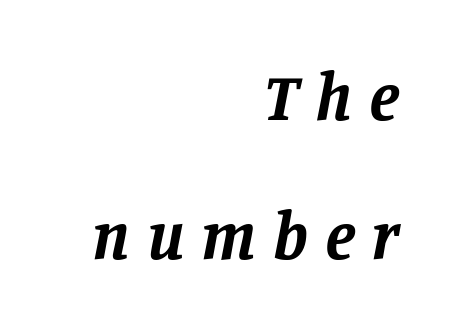
{"serif": "yes", "italic": "yes", "lean": "right", "slant_degrees": 11, "bold": "yes", "weight": "bold", "width": "normal", "stroke_contrast": "low", "x_height": "large", "monospaced": "no", "underline": "no", "align": "right", "line_spacing": "loose", "line_spacing_ratio": 2.07, "letter_spacing": "wide", "letter_spacing_em": 0.25, "glyph_px": 67}
